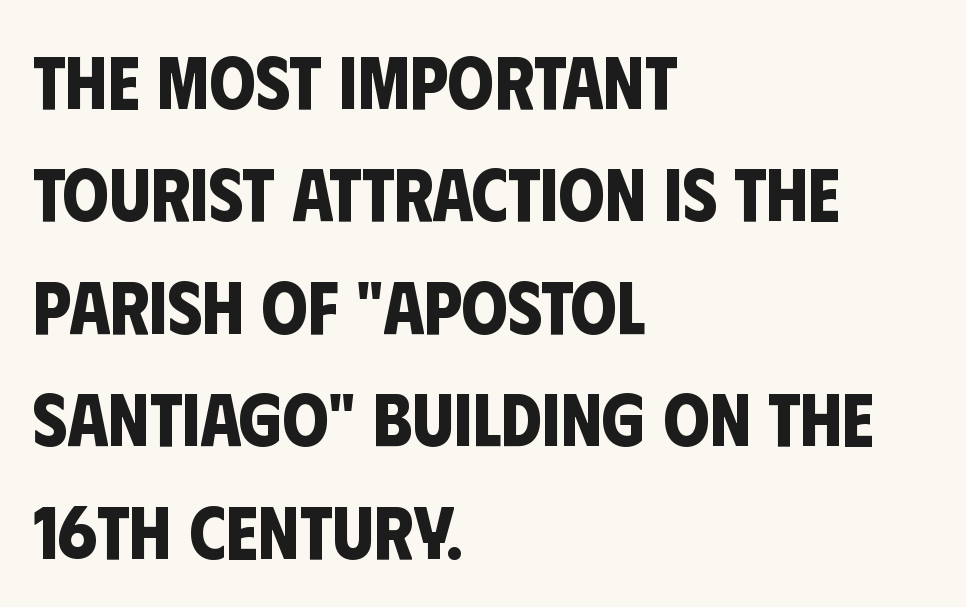
Q: Is the text bold? A: Yes.
Q: Is the typeface a serif or a sans-serif typeface? A: Sans-serif.
Q: Is the text underlined? A: No.
Q: How is the paragraph aligned? A: Left-aligned.
Q: Is the spacing between letters normal or unusually wide? A: Normal.
Q: Is the spacing between lines tight, normal or loose? A: Normal.
Q: Width (condensed, normal, or wide)? A: Condensed.
Q: Stroke contrast? A: Low.
Q: x-height? A: Large.
Q: Monospaced? A: No.
